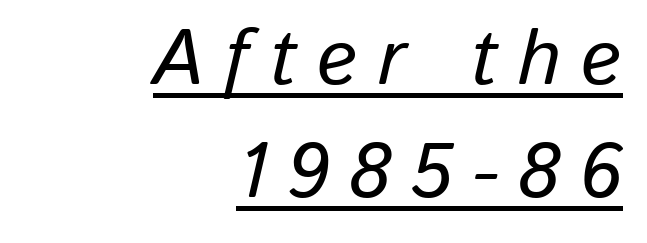
Compared with typical paragraphs, the rows here are spaced about the same. Slant detected: the letters are inclined. Do the characters align in a grid? No, the font is proportional. Leftover space on each line is placed entirely before the opening word. The letters are spread apart with noticeably loose tracking.
